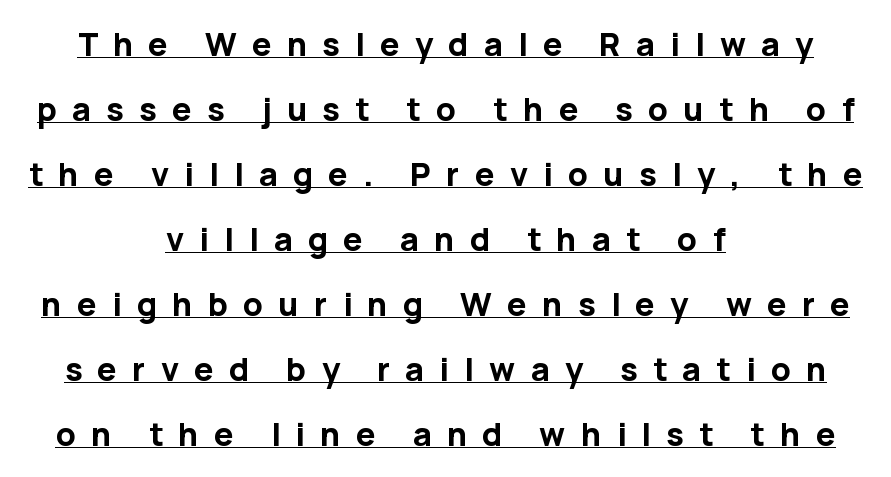
The rendering inserts visible extra space after every character. The letters carry no serifs — their stems end cleanly without finishing strokes. These lines were composed using upright roman letters. Does the weight exceed regular? Yes, all the way to bold. In terms of leading, this rendering errs on the spacious side. Character widths vary here, with narrow letters taking less room than wide ones.
